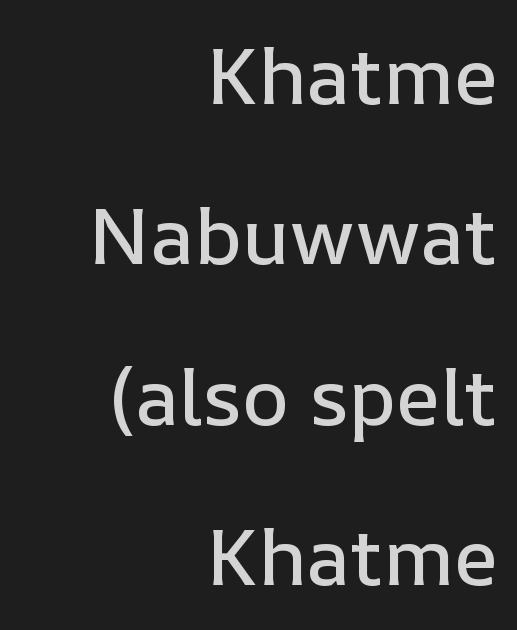
The specimen reads as upright at a glance. Line ends are locked; line starts wander. The glyphs are unaccompanied by any horizontal stroke below them. This sample has the flowing, uneven cadence of proportional lettering. This rendering leaves character spacing at its baseline value.
